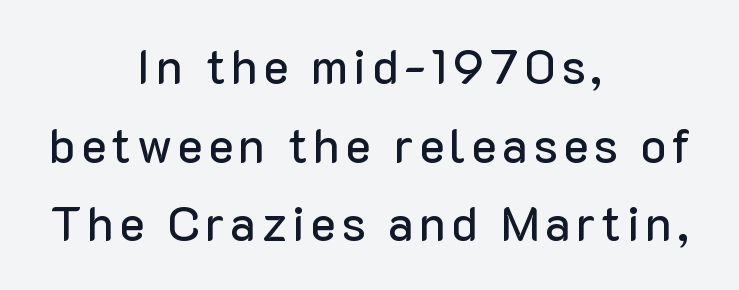
One glance says typical: line gaps are just what's usual. The setting favours the middle, as headings and verse often do. Posture: upright roman. A bare baseline throughout the passage.
